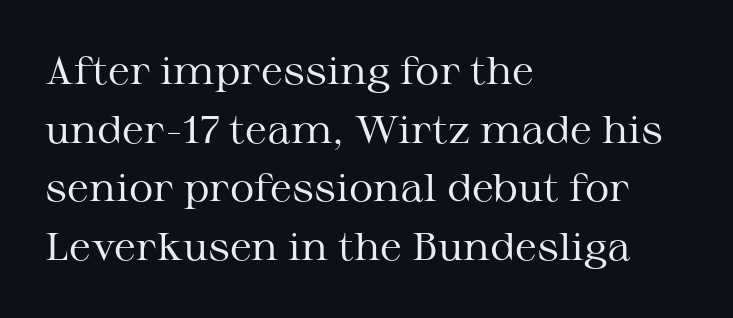
The image shows 38 px regular-weight, wide serif type, upright; set left-aligned, normal line spacing (1.54x), normal letter spacing, not underlined; medium stroke contrast and a medium x-height.
